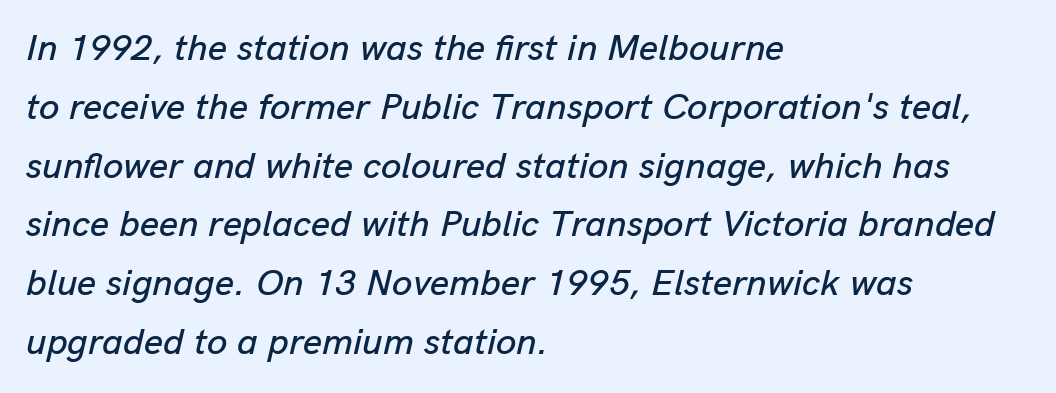
Q: Is the text italic (slanted)? A: Yes, it leans right by about 13 degrees.
Q: Is the text underlined? A: No.
Q: How is the paragraph aligned? A: Left-aligned.
Q: Is the spacing between letters normal or unusually wide? A: Normal.
Q: Is the spacing between lines tight, normal or loose? A: Normal.
Q: Width (condensed, normal, or wide)? A: Normal.
Q: Stroke contrast? A: Low.
Q: x-height? A: Medium.
Q: Monospaced? A: No.
